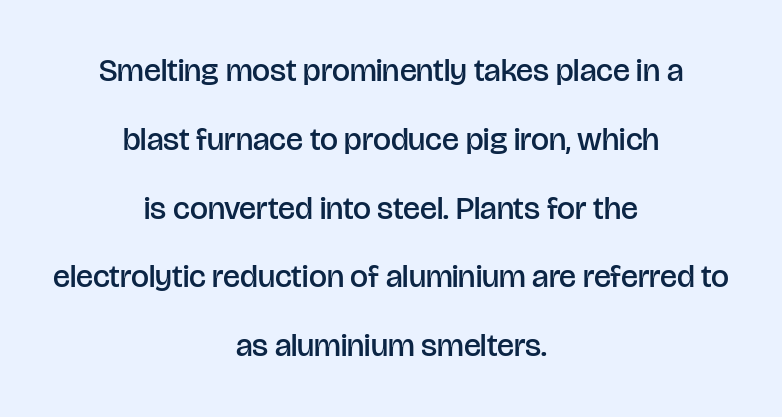
Q: Is the text bold? A: Semi-bold.
Q: Is the text italic (slanted)? A: No, it is upright.
Q: Is the typeface a serif or a sans-serif typeface? A: Sans-serif.
Q: Is the text underlined? A: No.
Q: How is the paragraph aligned? A: Centered.
Q: Is the spacing between letters normal or unusually wide? A: Normal.
Q: Is the spacing between lines tight, normal or loose? A: Loose.
Q: Width (condensed, normal, or wide)? A: Normal.
Q: Stroke contrast? A: Low.
Q: x-height? A: Large.
Q: Monospaced? A: No.
